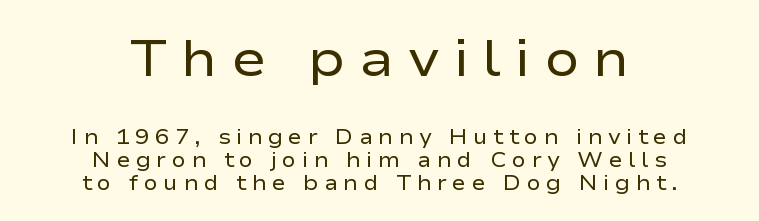
{"serif": "no", "italic": "no", "bold": "no", "weight": "regular", "width": "wide", "stroke_contrast": "low", "x_height": "medium", "monospaced": "no", "underline": "no", "align": "center", "line_spacing": "tight", "line_spacing_ratio": 1.1, "letter_spacing": "wide", "letter_spacing_em": 0.26, "larger_block": "first", "size_ratio": 2.48, "glyph_px": 52}
